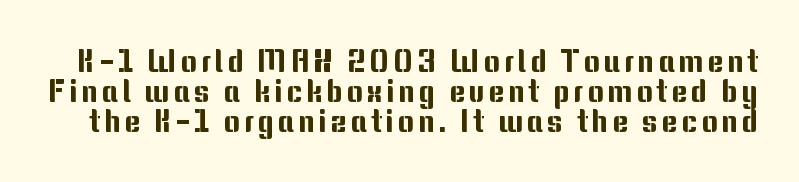
{"serif": "no", "italic": "no", "width": "normal", "stroke_contrast": "medium", "x_height": "medium", "monospaced": "no", "underline": "no", "line_spacing": "tight", "line_spacing_ratio": 0.97, "glyph_px": 31}
